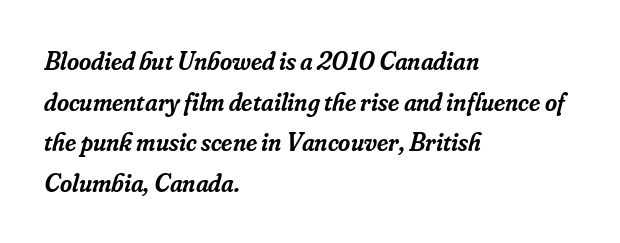
{"italic": "yes", "lean": "right", "slant_degrees": 16, "bold": "semi", "underline": "no", "align": "left", "line_spacing": "normal", "line_spacing_ratio": 1.56, "letter_spacing": "normal", "letter_spacing_em": 0.0, "glyph_px": 26}
